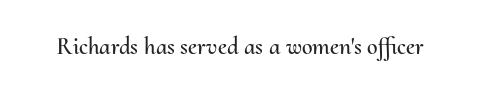
Q: Is the text italic (slanted)? A: No, it is upright.
Q: Is the text underlined? A: No.
Q: Is the spacing between letters normal or unusually wide? A: Normal.
